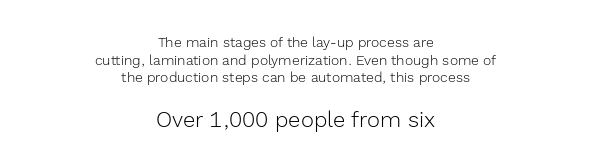
{"italic": "no", "bold": "no", "underline": "no", "align": "center", "line_spacing": "normal", "line_spacing_ratio": 1.26, "letter_spacing": "normal", "letter_spacing_em": 0.0, "larger_block": "second", "size_ratio": 1.57, "glyph_px": 22}
